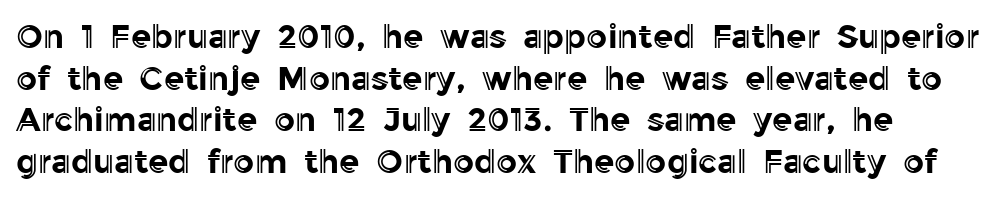
The image shows 33 px text type, upright; set normal line spacing (1.26x), normal letter spacing, not underlined; a medium x-height.
